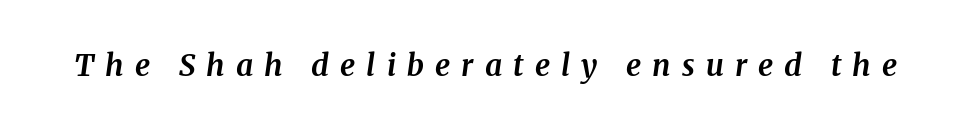
The letters carry serifs — small finishing strokes at the ends of their stems. Decoration check: the copy has no underline. Its strokes are broad and dark, the hallmark of bold type. The face used here is rendered with a markedly widened letterfit. Varying glyph widths throughout — classic text-font behaviour. Does the lettering tilt? It does — this is italic.
